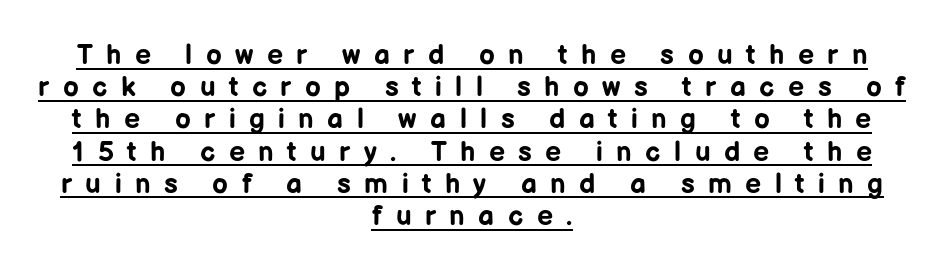
The rendering positions every line midway between the sides. The string is rendered with underlining switched on. The tracking reads as deliberately expanded to a designer's eye. The leading is snug, giving the passage a crowded texture. Spacing verdict: proportional, widths tailored to each character. Plenty of ink on the page — the face is bold.
